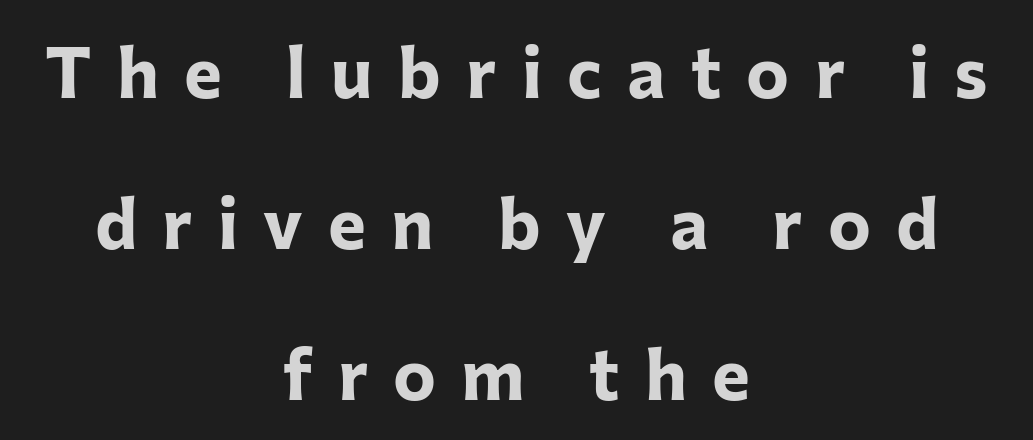
Q: Is the text bold? A: Yes.
Q: Is the text italic (slanted)? A: No, it is upright.
Q: Is the typeface a serif or a sans-serif typeface? A: Sans-serif.
Q: Is the text underlined? A: No.
Q: How is the paragraph aligned? A: Centered.
Q: Is the spacing between letters normal or unusually wide? A: Unusually wide.
Q: Is the spacing between lines tight, normal or loose? A: Loose.
Q: Width (condensed, normal, or wide)? A: Normal.
Q: Stroke contrast? A: Low.
Q: x-height? A: Medium.
Q: Monospaced? A: No.
